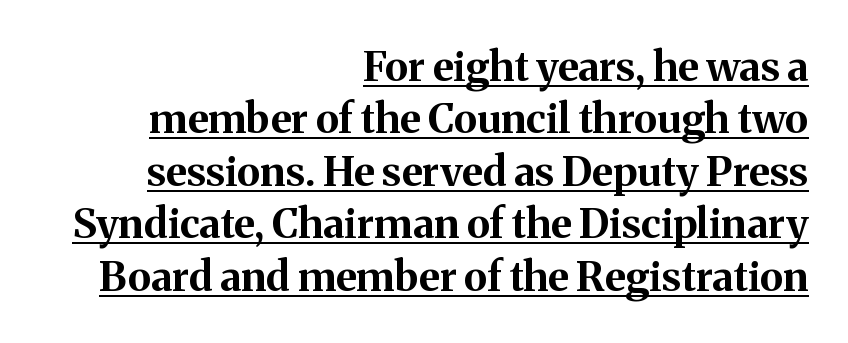
The string is rendered with underlining switched on. Default kerning and tracking; the words read as compact shapes. Spacing verdict: proportional, widths tailored to each character. The letters stand upright; this is a roman face.
